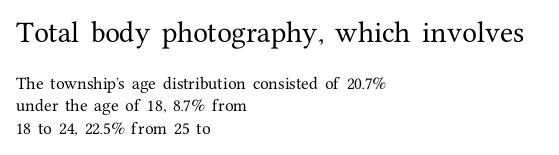
The image shows 24 px text type, upright; set left-aligned, normal line spacing (1.61x), normal letter spacing, not underlined; the first (top) block is 1.71x larger.
